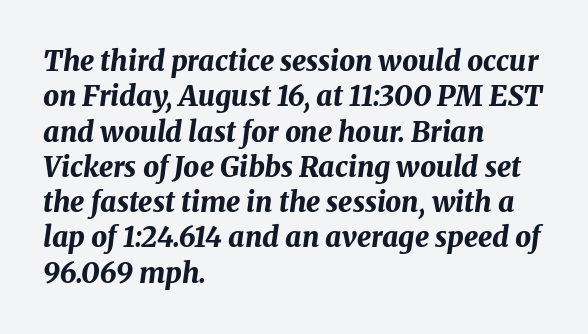
{"italic": "yes", "lean": "right", "slant_degrees": 8, "bold": "yes", "weight": "bold", "width": "normal", "stroke_contrast": "medium", "x_height": "medium", "monospaced": "no", "underline": "no", "align": "left", "line_spacing": "normal", "line_spacing_ratio": 1.26, "letter_spacing": "normal", "letter_spacing_em": 0.0, "glyph_px": 28}
